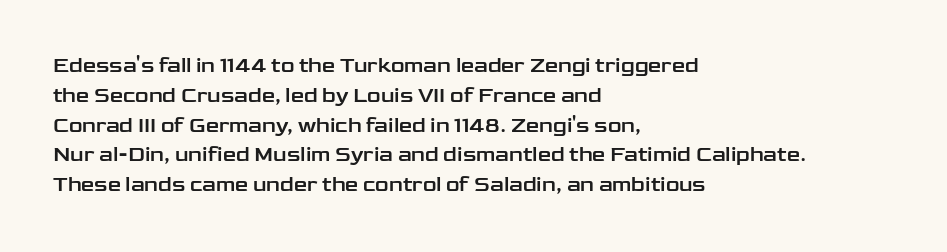
The image shows 21 px text type, upright; set left-aligned, normal line spacing (1.42x), normal letter spacing, not underlined.
